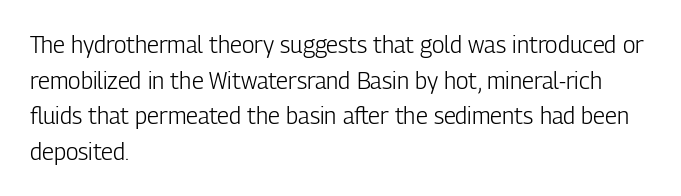
{"italic": "no", "bold": "no", "underline": "no", "align": "left", "line_spacing": "normal", "line_spacing_ratio": 1.55, "letter_spacing": "normal", "letter_spacing_em": 0.0, "glyph_px": 23}
